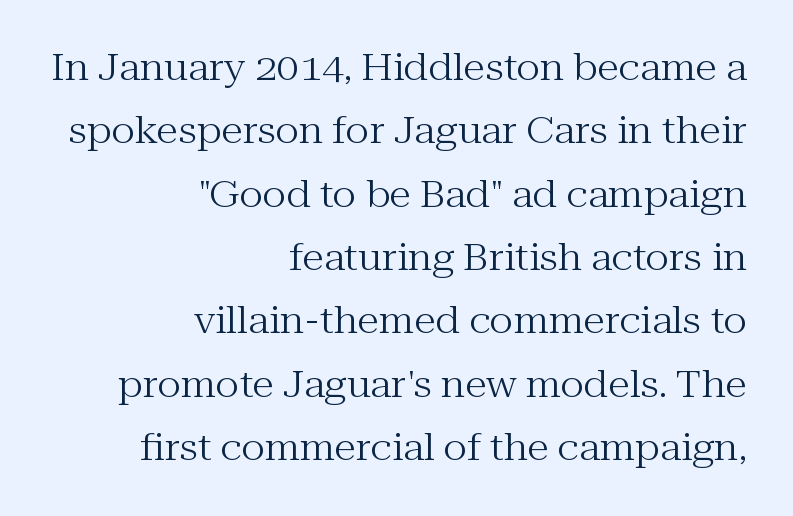
These lines were composed using upright roman letters. Unmarked baselines from the first word to the last. Every row of glyphs terminates at an identical x-position on the right. Here the designer chose a conventional face with non-uniform glyph widths. Stems here are at most as thick as an everyday book face.
